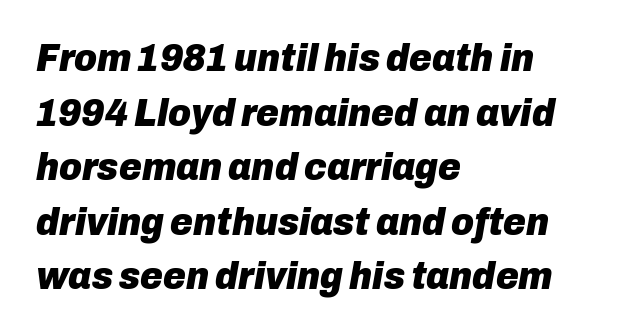
Inter-character spacing is left at the font's built-in metrics. Typeset ragged right — the left edge is the straight one. Its strokes are broad and dark, the hallmark of bold type. Descender tails drop into unmarked territory. Leading: standard.
